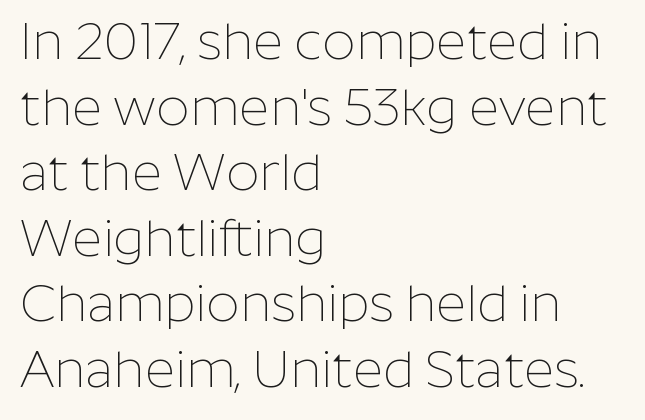
Leftover space on each line is placed entirely after the last word. This sample uses plain, unmodified letter spacing. How would I describe the line gaps? Plain and ordinary. Check the space under the baseline: it is left empty. No extra ink here — the face is not bold.
